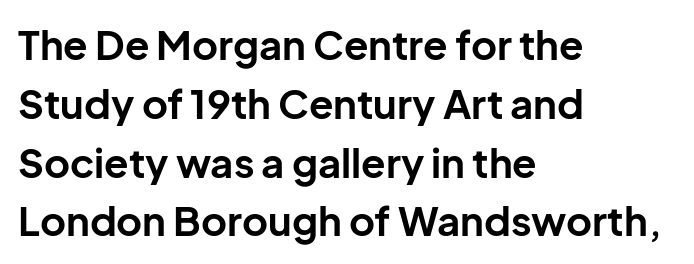
Q: Is the text bold? A: Yes.
Q: Is the text italic (slanted)? A: No, it is upright.
Q: Is the typeface a serif or a sans-serif typeface? A: Sans-serif.
Q: Is the text underlined? A: No.
Q: How is the paragraph aligned? A: Left-aligned.
Q: Is the spacing between letters normal or unusually wide? A: Normal.
Q: Is the spacing between lines tight, normal or loose? A: Normal.
Q: Width (condensed, normal, or wide)? A: Normal.
Q: Stroke contrast? A: Low.
Q: x-height? A: Medium.
Q: Monospaced? A: No.
